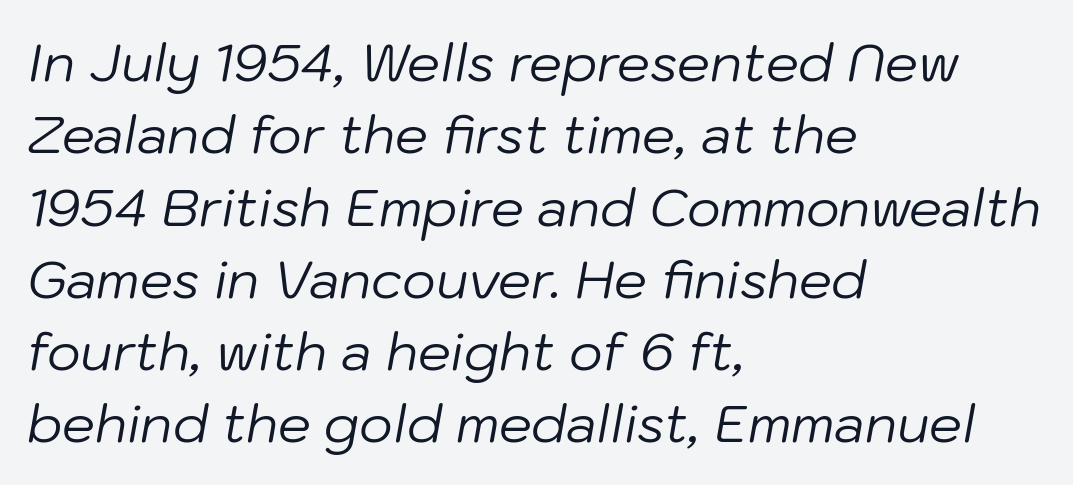
{"italic": "yes", "lean": "right", "slant_degrees": 10, "bold": "no", "weight": "regular", "width": "normal", "stroke_contrast": "low", "x_height": "medium", "monospaced": "no", "underline": "no", "align": "left", "line_spacing": "normal", "line_spacing_ratio": 1.39, "letter_spacing": "normal", "letter_spacing_em": 0.0, "glyph_px": 52}
